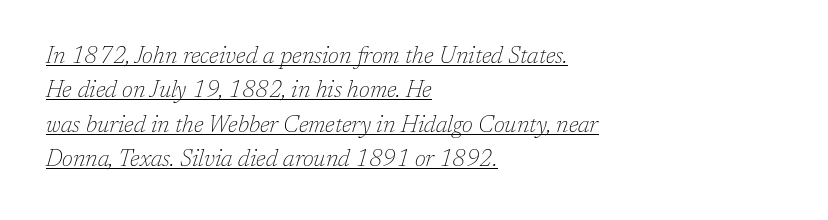
Q: Is the text bold? A: No.
Q: Is the text italic (slanted)? A: Yes, it leans right by about 17 degrees.
Q: Is the text underlined? A: Yes.
Q: How is the paragraph aligned? A: Left-aligned.
Q: Is the spacing between letters normal or unusually wide? A: Normal.
Q: Is the spacing between lines tight, normal or loose? A: Normal.
